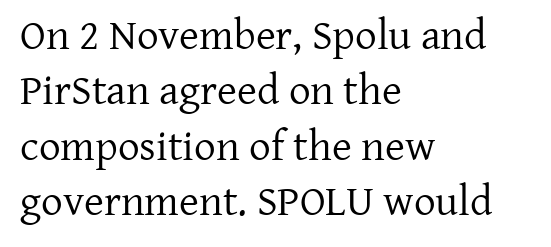
{"serif": "yes", "italic": "no", "bold": "no", "weight": "regular", "width": "normal", "stroke_contrast": "low", "x_height": "medium", "monospaced": "no", "underline": "no", "align": "left", "line_spacing": "normal", "line_spacing_ratio": 1.29, "letter_spacing": "normal", "letter_spacing_em": 0.0, "glyph_px": 43}
